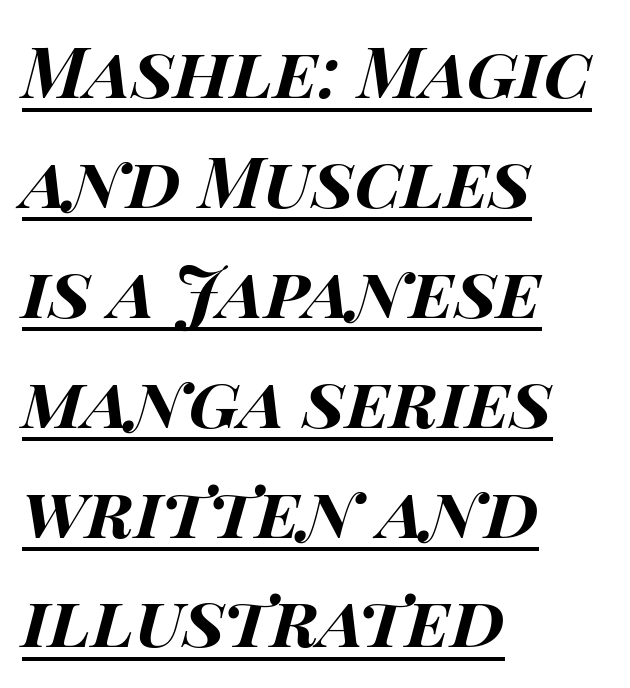
Q: Is the text bold? A: Yes.
Q: Is the text italic (slanted)? A: Yes, it leans right by about 15 degrees.
Q: Is the text underlined? A: Yes.
Q: How is the paragraph aligned? A: Left-aligned.
Q: Is the spacing between letters normal or unusually wide? A: Normal.
Q: Is the spacing between lines tight, normal or loose? A: Normal.
Q: Width (condensed, normal, or wide)? A: Wide.
Q: Stroke contrast? A: High.
Q: x-height? A: Large.
Q: Monospaced? A: No.
